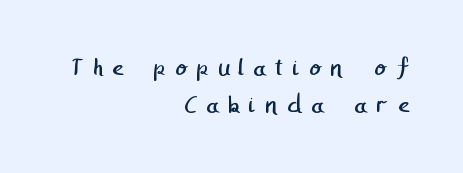
Q: Is the text bold? A: No.
Q: Is the text underlined? A: No.
Q: How is the paragraph aligned? A: Right-aligned.
Q: Is the spacing between letters normal or unusually wide? A: Unusually wide.
Q: Is the spacing between lines tight, normal or loose? A: Normal.
